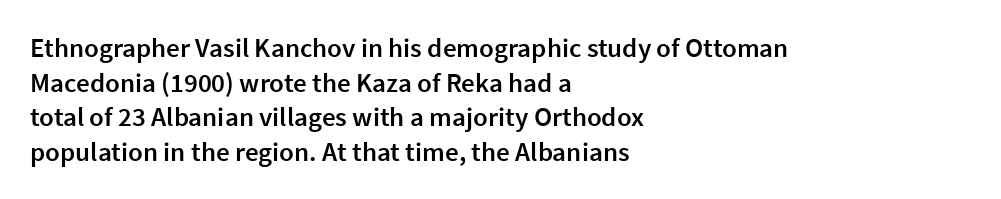
{"italic": "no", "bold": "semi", "underline": "no", "align": "left", "line_spacing": "normal", "line_spacing_ratio": 1.28, "letter_spacing": "normal", "letter_spacing_em": 0.0, "glyph_px": 27}
